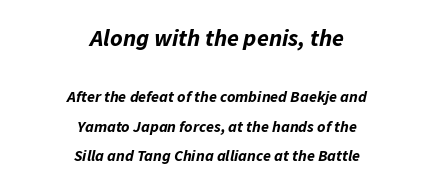
Character size in the leading block exceeds that of the trailing block. When letters slant like this, we call the style italic. Each line is balanced around a shared central axis. In terms of weight, the rendering is a true, heavy bold.
